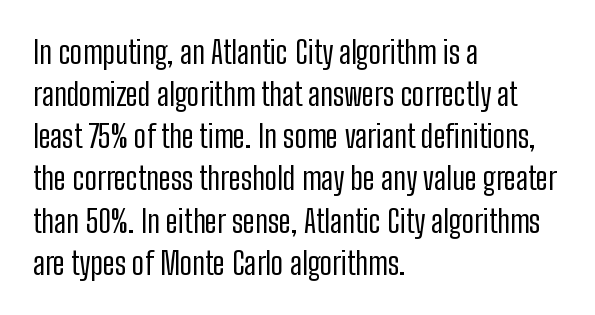
{"serif": "no", "italic": "no", "bold": "no", "weight": "regular", "width": "condensed", "stroke_contrast": "low", "x_height": "medium", "monospaced": "no", "underline": "no", "align": "left", "line_spacing": "normal", "line_spacing_ratio": 1.36, "letter_spacing": "normal", "letter_spacing_em": 0.0, "glyph_px": 31}
